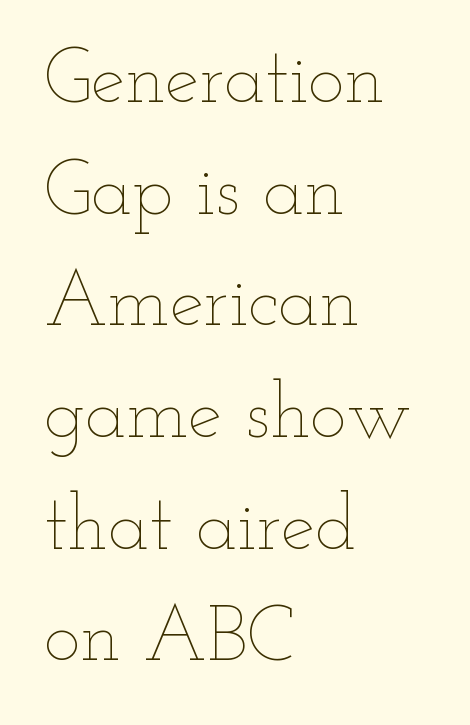
{"italic": "no", "bold": "no", "weight": "thin", "width": "wide", "stroke_contrast": "low", "x_height": "small", "monospaced": "no", "underline": "no", "align": "left", "line_spacing": "normal", "line_spacing_ratio": 1.45, "letter_spacing": "normal", "letter_spacing_em": 0.0, "glyph_px": 77}
